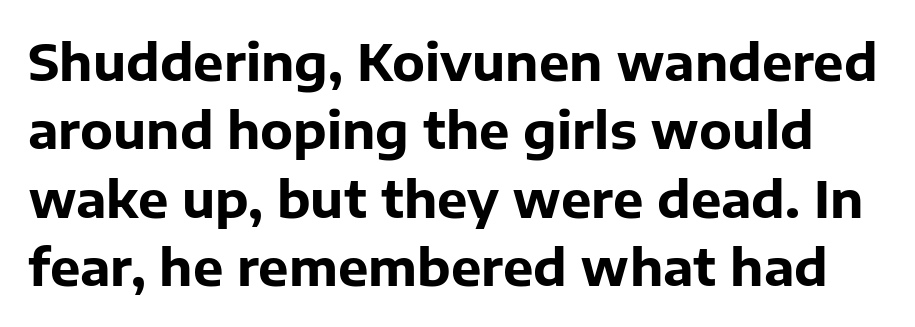
The image shows 51 px bold sans-serif type, upright; set normal line spacing (1.34x), normal letter spacing, not underlined; low stroke contrast and a medium x-height.
